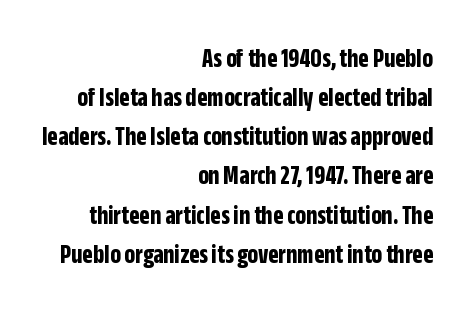
This rendering uses right alignment, leaving the left contour irregular. When letters stand straight like this, we call the style roman or upright. Heavy-handed strokes throughout: this text is bold. Glyph-to-glyph distance matches everyday printed text.
